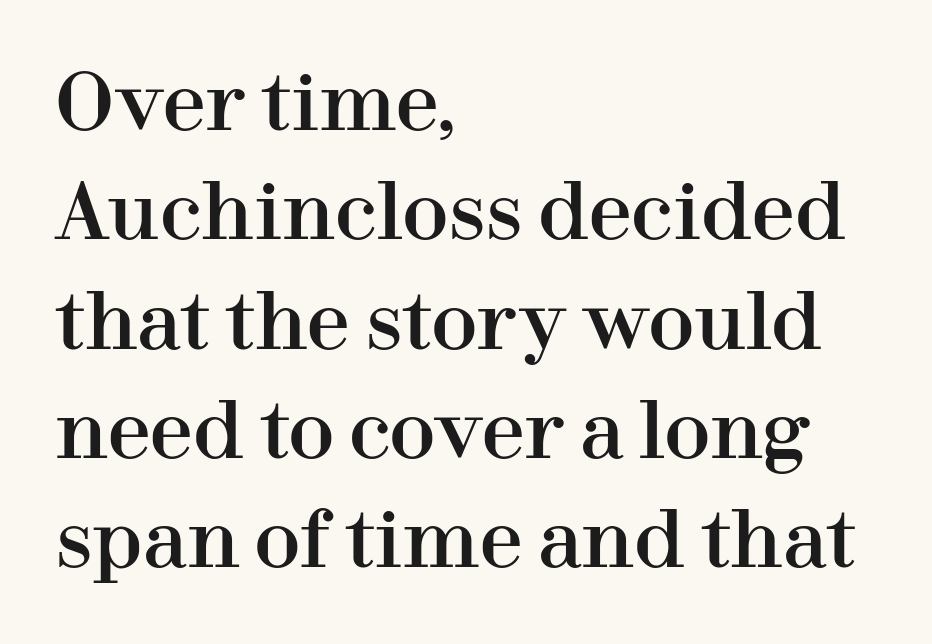
The lettering holds an erect, upright posture throughout. Clear beneath every line of the passage. Proportional: the letters do not fall into vertical columns. Yep, those are serifs on the letters.
